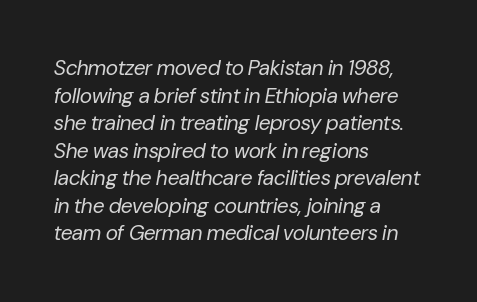
{"italic": "yes", "lean": "right", "slant_degrees": 10, "bold": "no", "underline": "no", "align": "left", "line_spacing": "normal", "line_spacing_ratio": 1.31, "letter_spacing": "normal", "letter_spacing_em": 0.0, "glyph_px": 21}
